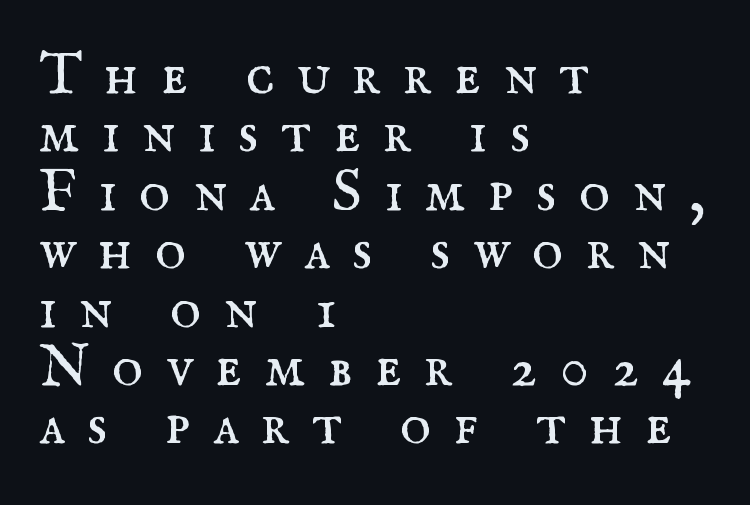
The designer dialed line spacing down below the default. Caption: face not bold, strokes unweighted. Has an underline been added? It has not. The rendering shows small feet on the letterforms — a serif design. The paragraph shown leans on its left margin. Note the varied advance widths — an 'i' is clearly narrower than an 'm'.
